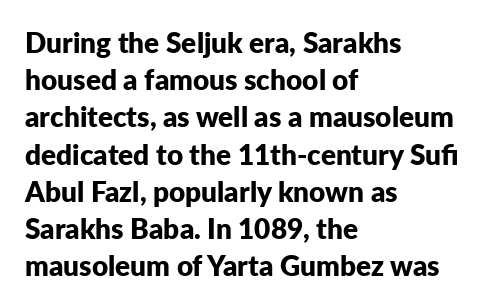
Caption: bold face, heavy strokes. Reading down the column, the eye jumps a familiar distance to each next line. Do the characters align in a grid? No, the font is proportional. Honestly, there is no underline to notice here at all. Italic: no, the glyphs are upright roman.
